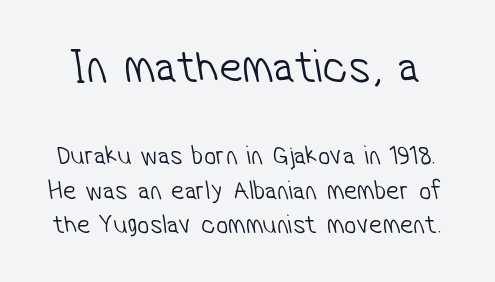
The image shows 48 px light, condensed sans-serif type; set normal line spacing (1.27x), normal letter spacing, not underlined; the first (top) block is 1.78x larger; low stroke contrast and a medium x-height.
